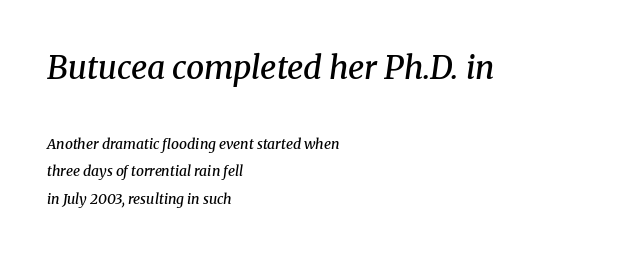
{"serif": "yes", "italic": "yes", "lean": "right", "slant_degrees": 8, "bold": "semi", "weight": "semibold", "width": "normal", "stroke_contrast": "medium", "x_height": "medium", "monospaced": "no", "underline": "no", "align": "left", "line_spacing": "loose", "line_spacing_ratio": 1.95, "letter_spacing": "normal", "letter_spacing_em": 0.0, "larger_block": "first", "size_ratio": 2.29, "glyph_px": 32}
